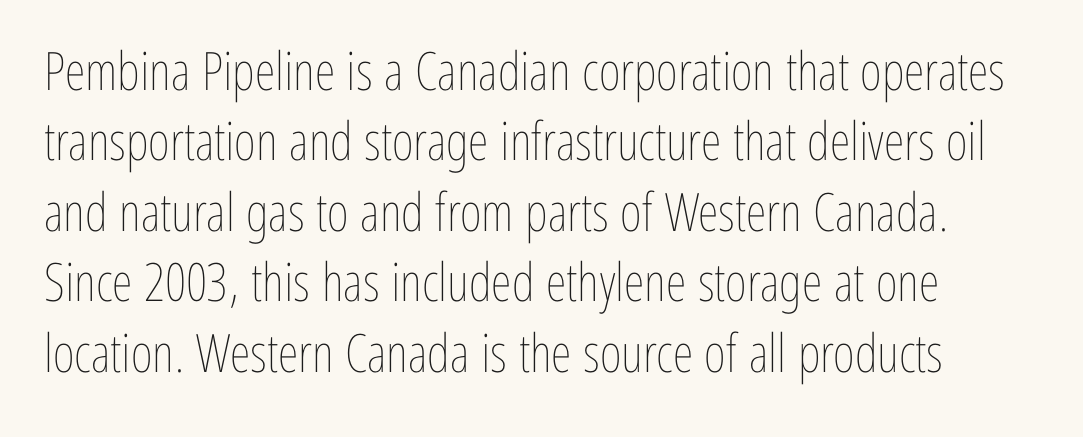
Q: Is the text bold? A: No.
Q: Is the text italic (slanted)? A: No, it is upright.
Q: Is the text underlined? A: No.
Q: How is the paragraph aligned? A: Left-aligned.
Q: Is the spacing between letters normal or unusually wide? A: Normal.
Q: Is the spacing between lines tight, normal or loose? A: Normal.
Q: Width (condensed, normal, or wide)? A: Condensed.
Q: Stroke contrast? A: Low.
Q: x-height? A: Medium.
Q: Monospaced? A: No.
